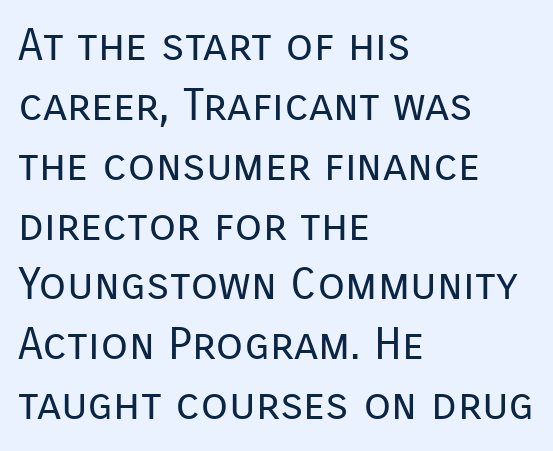
Q: Is the text bold? A: No.
Q: Is the text italic (slanted)? A: No, it is upright.
Q: Is the typeface a serif or a sans-serif typeface? A: Sans-serif.
Q: Is the text underlined? A: No.
Q: How is the paragraph aligned? A: Left-aligned.
Q: Is the spacing between letters normal or unusually wide? A: Normal.
Q: Is the spacing between lines tight, normal or loose? A: Normal.
Q: Width (condensed, normal, or wide)? A: Normal.
Q: Stroke contrast? A: Low.
Q: x-height? A: Medium.
Q: Monospaced? A: No.
